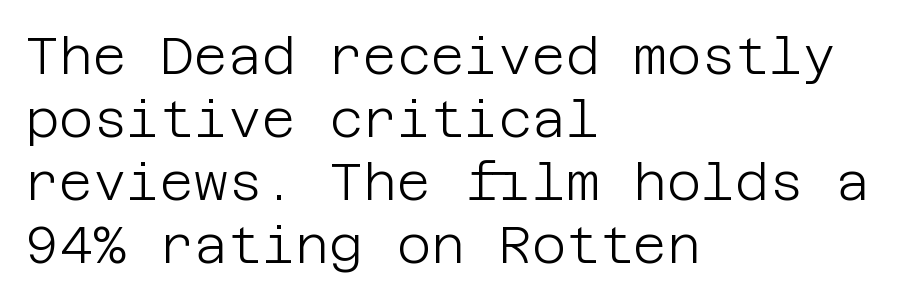
Q: Is the text bold? A: No.
Q: Is the text italic (slanted)? A: No, it is upright.
Q: Is the typeface a serif or a sans-serif typeface? A: Sans-serif.
Q: Is the text underlined? A: No.
Q: How is the paragraph aligned? A: Left-aligned.
Q: Is the spacing between letters normal or unusually wide? A: Normal.
Q: Width (condensed, normal, or wide)? A: Normal.
Q: Stroke contrast? A: Low.
Q: x-height? A: Large.
